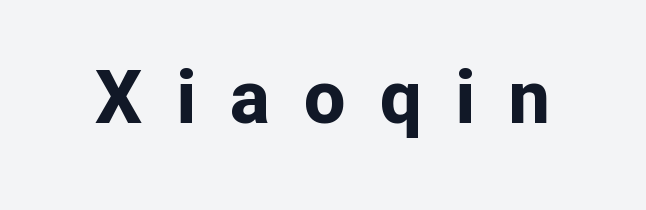
The image shows 74 px bold sans-serif type, upright; set unusually wide letter spacing (+0.46 em), not underlined; low stroke contrast and a medium x-height.
